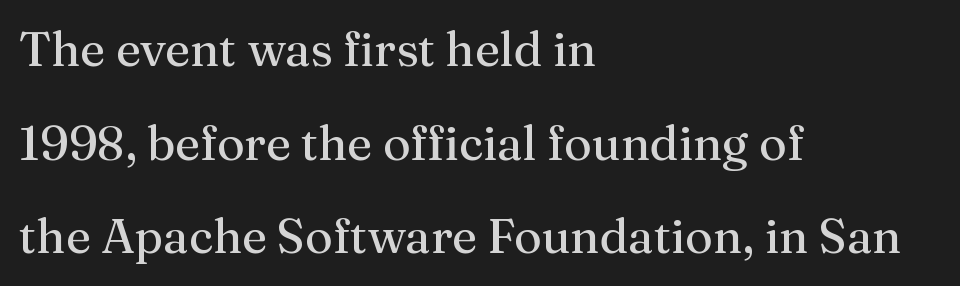
The image shows 48 px regular-weight serif type, upright; set left-aligned, loose line spacing (1.95x), normal letter spacing, not underlined; medium stroke contrast and a medium x-height.
